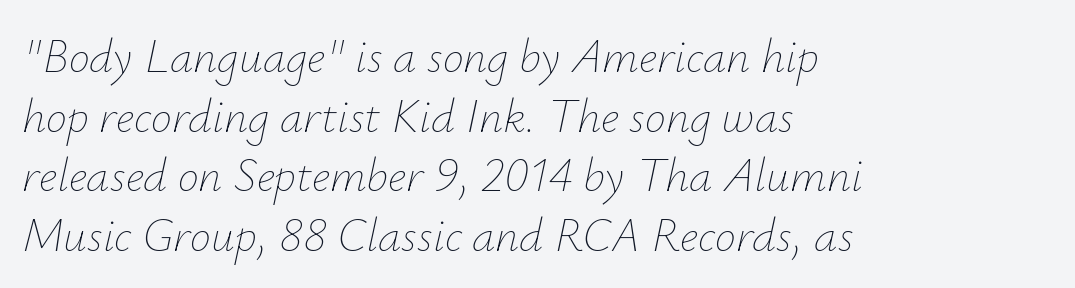
The face used here is rendered with its standard letterfit. Leftover space on each line is placed entirely after the last word. These lines are rendered in a variable-pitch font. The lines sit at an ordinary, default distance from one another. The typesetting does not lean heavy: it is not bold.
